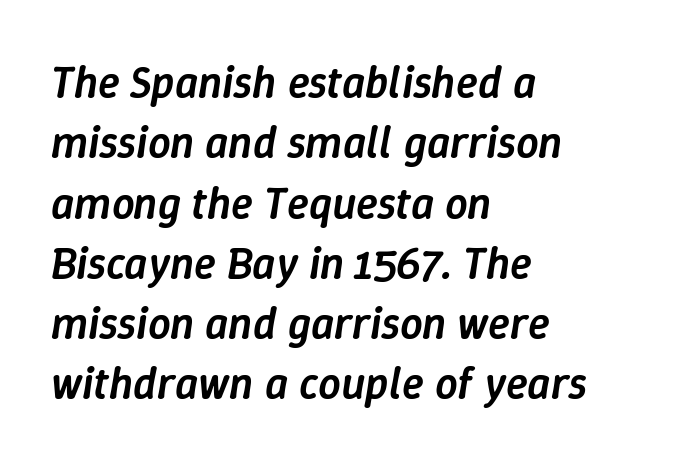
Q: Is the text bold? A: Semi-bold.
Q: Is the text italic (slanted)? A: Yes, it leans right by about 9 degrees.
Q: Is the text underlined? A: No.
Q: How is the paragraph aligned? A: Left-aligned.
Q: Is the spacing between letters normal or unusually wide? A: Normal.
Q: Is the spacing between lines tight, normal or loose? A: Normal.
Q: Width (condensed, normal, or wide)? A: Normal.
Q: Stroke contrast? A: Low.
Q: x-height? A: Medium.
Q: Monospaced? A: No.
